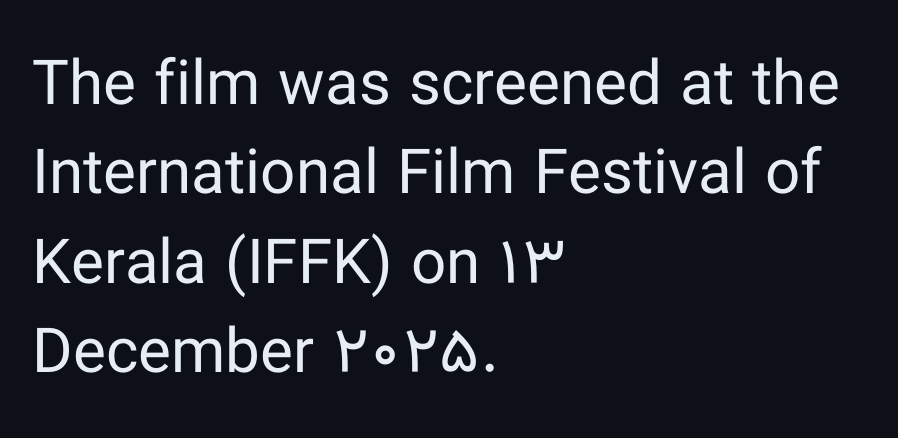
The vertical gap from one line to the next is medium. Posture: vertical. Alignment: flush left. Summary of weight: not heavy and not bold.
